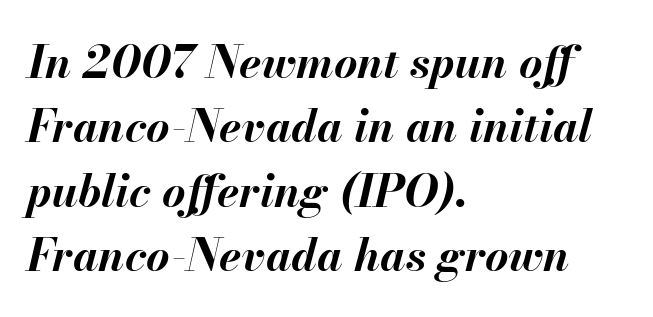
{"italic": "yes", "lean": "right", "slant_degrees": 13, "bold": "yes", "weight": "bold", "width": "normal", "stroke_contrast": "medium", "x_height": "small", "monospaced": "no", "underline": "no", "align": "left", "line_spacing": "normal", "line_spacing_ratio": 1.43, "letter_spacing": "normal", "letter_spacing_em": 0.0, "glyph_px": 45}
